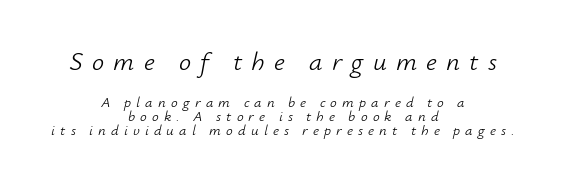
Q: Is the text bold? A: No.
Q: Is the text italic (slanted)? A: Yes, it leans right by about 12 degrees.
Q: Is the text underlined? A: No.
Q: How is the paragraph aligned? A: Centered.
Q: Is the spacing between letters normal or unusually wide? A: Unusually wide.
Q: Is the spacing between lines tight, normal or loose? A: Tight.
Q: Which block of text is set in a larger size, the first (top) or the second (bottom)? A: The first (top) one.
